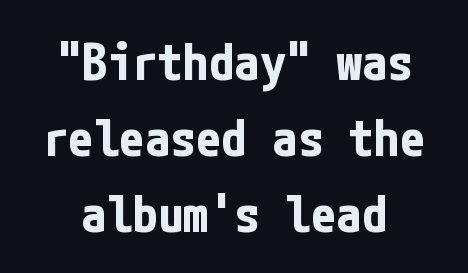
{"serif": "no", "italic": "no", "bold": "yes", "weight": "bold", "width": "condensed", "stroke_contrast": "low", "x_height": "medium", "underline": "no", "line_spacing": "normal", "line_spacing_ratio": 1.49, "letter_spacing": "normal", "letter_spacing_em": 0.0, "glyph_px": 51}
